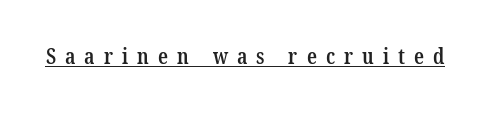
You could only call the tracking loose — the letters float apart. The typesetting leans somewhat heavy: a semibold. Does a line run under the words? Yes, clearly.
